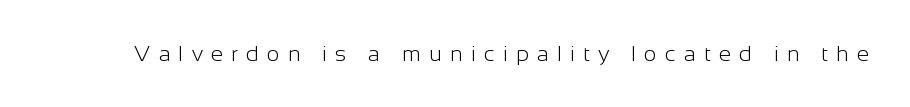
{"italic": "no", "bold": "no", "underline": "no", "letter_spacing": "wide", "letter_spacing_em": 0.37, "glyph_px": 22}
